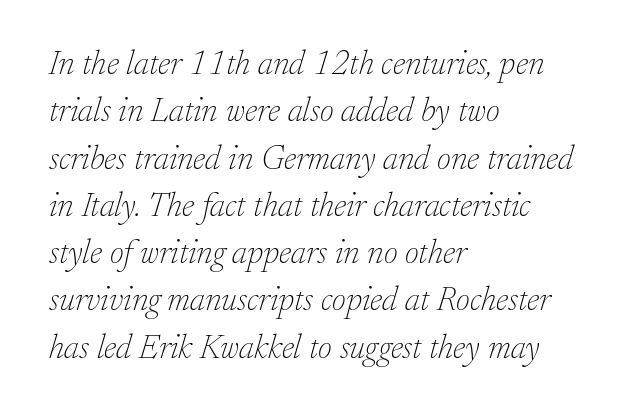
{"serif": "yes", "italic": "yes", "lean": "right", "slant_degrees": 17, "bold": "no", "weight": "thin", "width": "normal", "stroke_contrast": "low", "x_height": "small", "monospaced": "no", "underline": "no", "align": "left", "line_spacing": "normal", "line_spacing_ratio": 1.39, "letter_spacing": "normal", "letter_spacing_em": 0.0, "glyph_px": 34}
